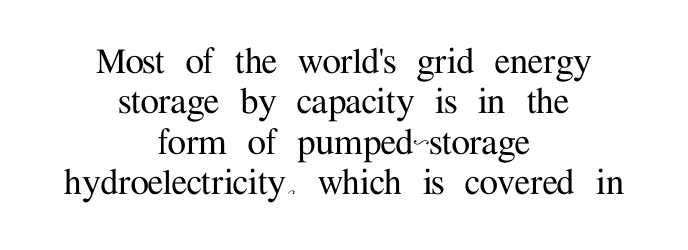
The image shows 42 px serif type, upright; set centered, tight line spacing (0.96x), normal letter spacing, not underlined; medium stroke contrast and a medium x-height.
